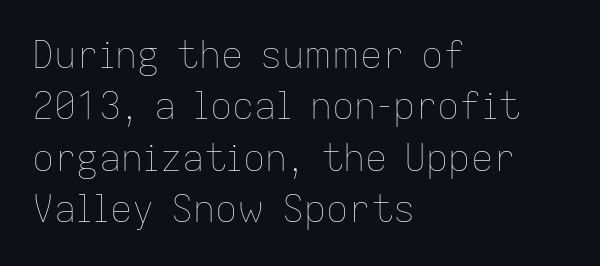
The designer left line spacing at the default. Here the designer chose a conventional face with non-uniform glyph widths. These lines were composed using upright roman letters. The typesetting does not lean heavy: it is not bold.
